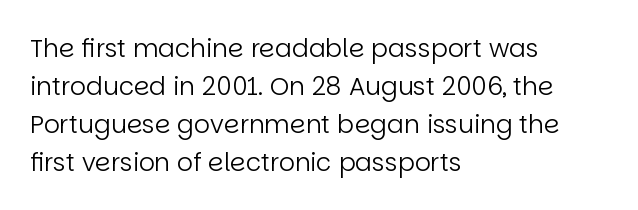
{"italic": "no", "bold": "no", "underline": "no", "align": "left", "line_spacing": "normal", "line_spacing_ratio": 1.52, "letter_spacing": "normal", "letter_spacing_em": 0.0, "glyph_px": 25}
